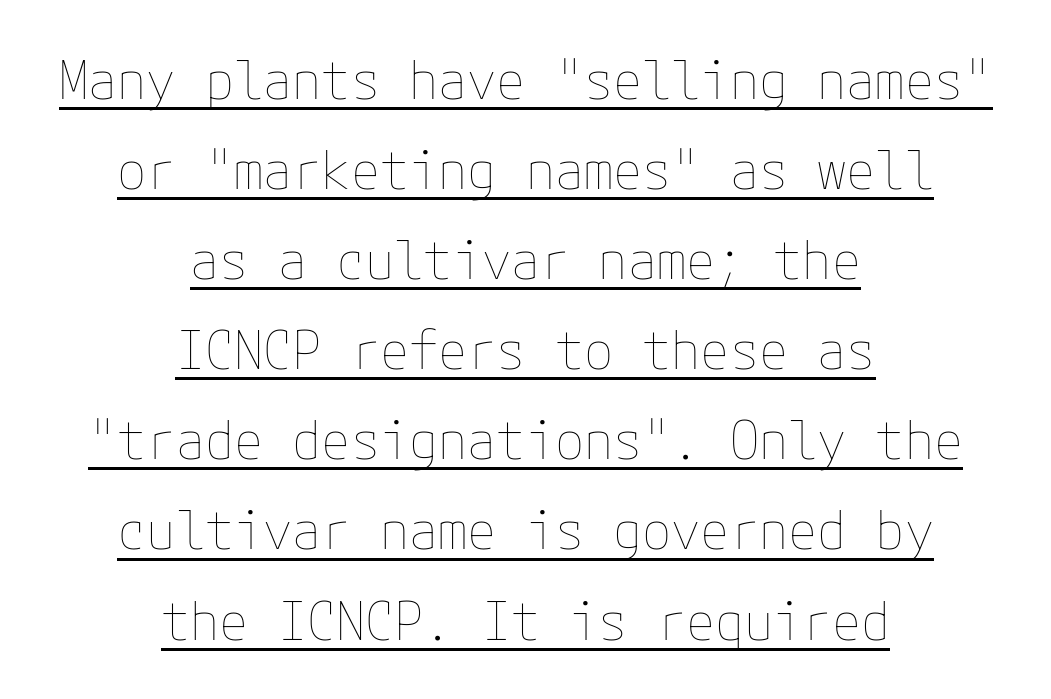
{"italic": "no", "bold": "no", "weight": "thin", "width": "normal", "stroke_contrast": "low", "x_height": "medium", "underline": "yes", "align": "center", "line_spacing": "normal", "line_spacing_ratio": 1.7, "letter_spacing": "normal", "letter_spacing_em": 0.0, "glyph_px": 53}
